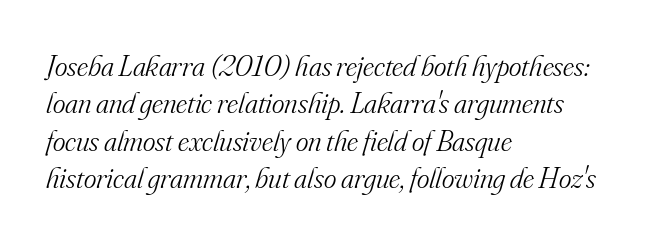
Words float on clear page, feet unadorned. These lines are rendered in a variable-pitch font. Successive baselines arrive at the customary interval. Serif or sans? Serif — the stroke terminals have little feet.
